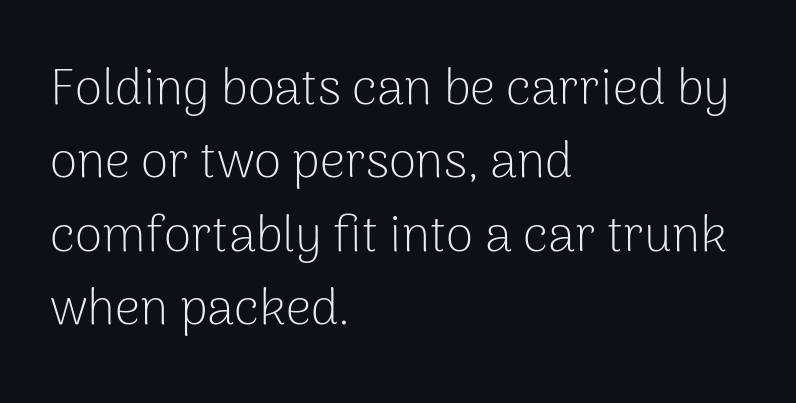
The image shows 50 px light sans-serif type, upright; set left-aligned, normal line spacing (1.47x), normal letter spacing, not underlined; low stroke contrast and a medium x-height.
